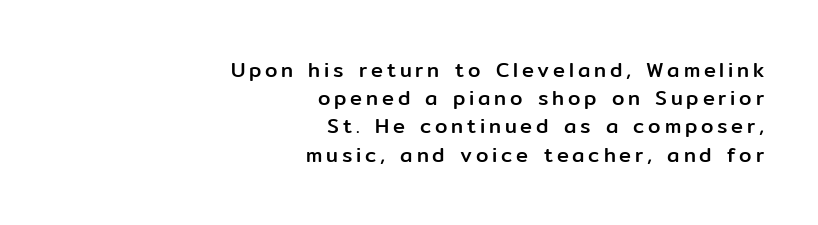
The image shows 20 px text type, upright; set right-aligned, normal line spacing (1.41x), not underlined.
